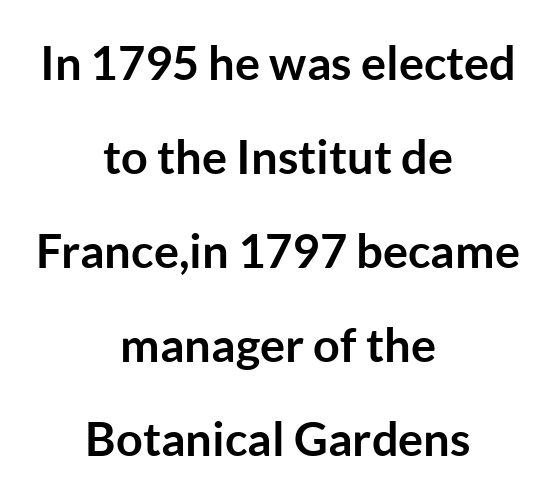
The image shows 47 px semibold sans-serif type, upright; set centered, loose line spacing (2.0x), normal letter spacing, not underlined; low stroke contrast and a medium x-height.
